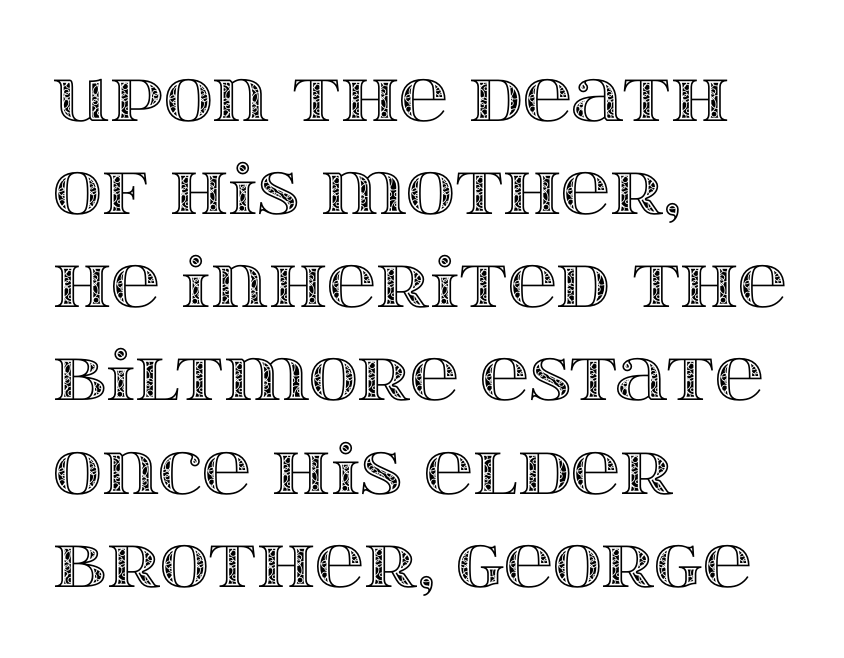
Q: Is the text italic (slanted)? A: No, it is upright.
Q: Is the text underlined? A: No.
Q: How is the paragraph aligned? A: Left-aligned.
Q: Is the spacing between letters normal or unusually wide? A: Normal.
Q: Is the spacing between lines tight, normal or loose? A: Normal.
Q: Width (condensed, normal, or wide)? A: Wide.
Q: x-height? A: Large.
Q: Monospaced? A: No.
